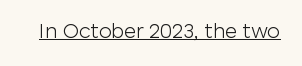
The image shows 21 px text type, upright; set normal letter spacing, underlined.
